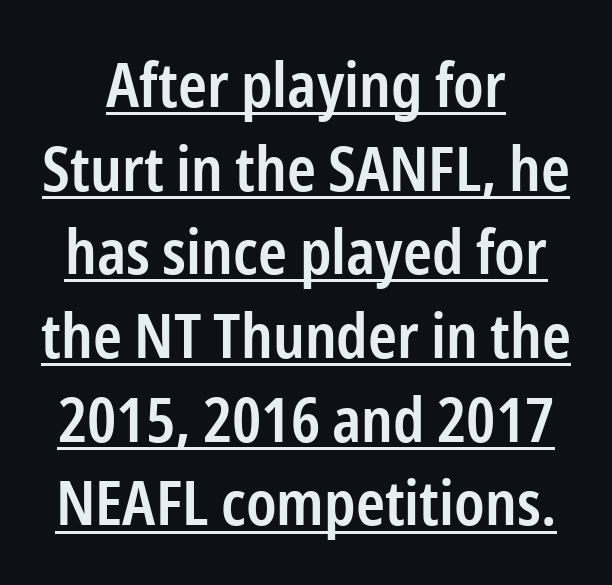
The image shows 62 px semibold, condensed sans-serif type, upright; set centered, normal line spacing (1.35x), normal letter spacing, underlined; low stroke contrast and a medium x-height.
